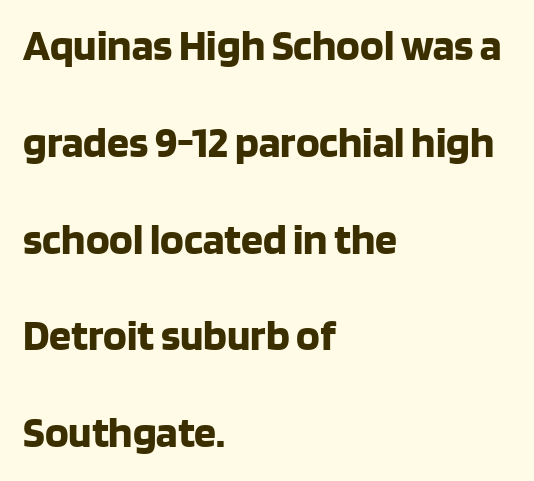
Bare-footed words on every line. The typeface chosen for these lines omits serifs. Letter spacing: default. How would I describe the line gaps? Wide and relaxed. These lines are rendered in a variable-pitch font.
